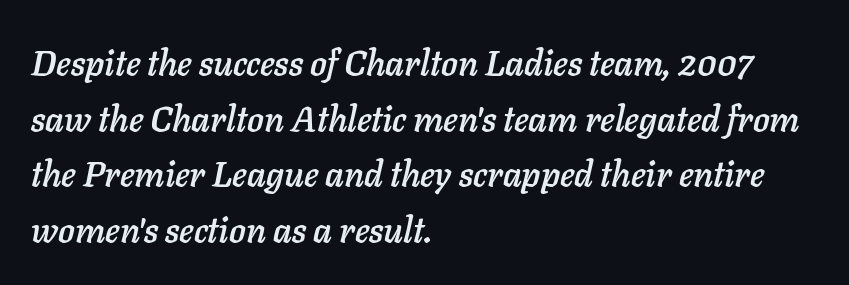
{"italic": "yes", "lean": "right", "slant_degrees": 11, "width": "normal", "stroke_contrast": "low", "x_height": "medium", "monospaced": "no", "underline": "no", "align": "left", "line_spacing": "normal", "line_spacing_ratio": 1.59, "letter_spacing": "normal", "letter_spacing_em": 0.0, "glyph_px": 35}
